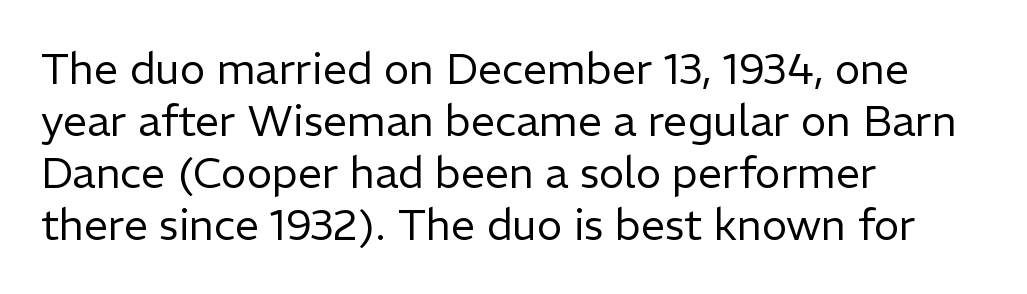
The image shows 43 px regular-weight sans-serif type, upright; set left-aligned, line spacing 1.21x, normal letter spacing, not underlined; low stroke contrast and a medium x-height.
